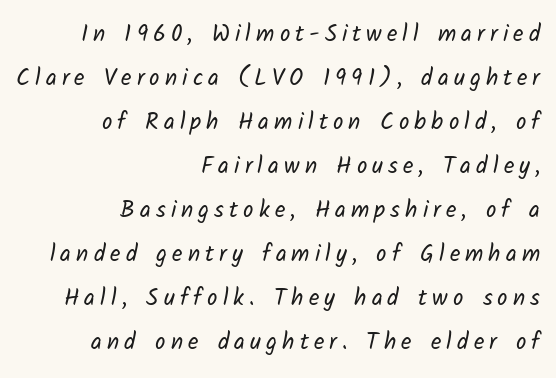
The font is comparable to plain body text, perhaps lighter. Compared with a flush-left layout, this one pins lines to the opposite, right side. The designer dialed line spacing up above the default. How are the letters spaced? Widely, with obvious added tracking. Rule under the text: the space is simply empty.
